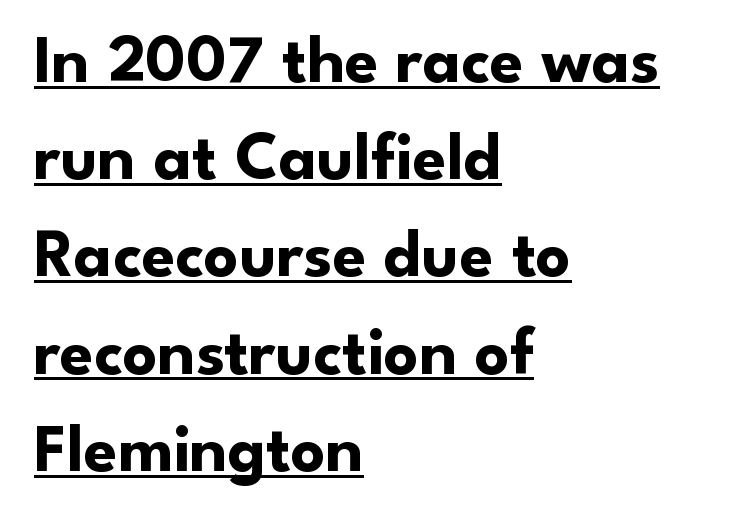
{"serif": "no", "italic": "no", "bold": "yes", "weight": "bold", "width": "normal", "stroke_contrast": "low", "x_height": "small", "monospaced": "no", "underline": "yes", "align": "left", "line_spacing": "normal", "line_spacing_ratio": 1.43, "letter_spacing": "normal", "letter_spacing_em": 0.0, "glyph_px": 68}
